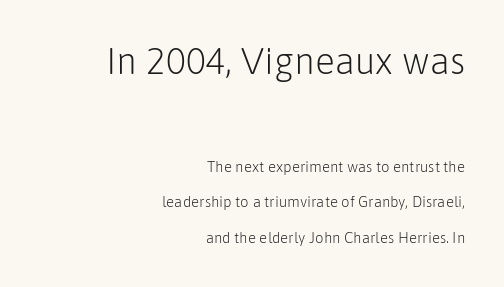
{"serif": "no", "italic": "no", "bold": "no", "weight": "light", "width": "normal", "stroke_contrast": "low", "x_height": "medium", "monospaced": "no", "underline": "no", "align": "right", "line_spacing": "loose", "line_spacing_ratio": 2.38, "letter_spacing": "normal", "letter_spacing_em": 0.0, "larger_block": "first", "size_ratio": 2.47, "glyph_px": 37}
